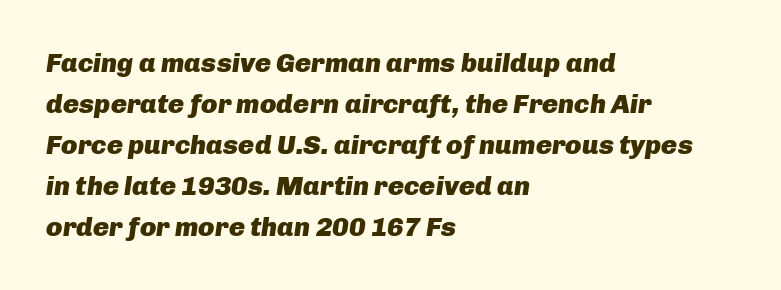
Vertical spacing — default. Tracking value appears to be zero — textbook default spacing. Its strokes are broad and dark, the hallmark of bold type. Compared with a centered layout, this one pins lines to the left instead. Looking at the ascenders, they clearly lean. Check under the words: just untouched page.
